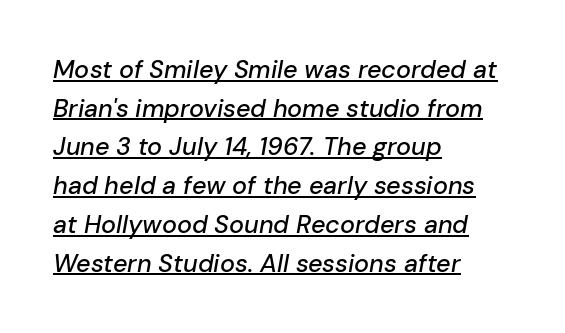
The image shows 25 px text type, italic (leaning right); set left-aligned, normal line spacing (1.55x), normal letter spacing, underlined.
